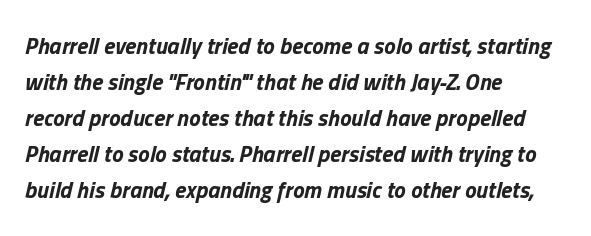
Q: Is the text bold? A: Yes.
Q: Is the text italic (slanted)? A: Yes, it leans right by about 13 degrees.
Q: Is the text underlined? A: No.
Q: How is the paragraph aligned? A: Left-aligned.
Q: Is the spacing between letters normal or unusually wide? A: Normal.
Q: Is the spacing between lines tight, normal or loose? A: Normal.
